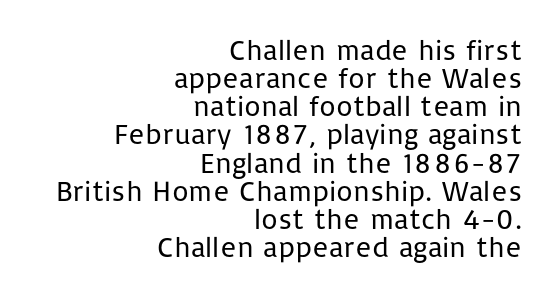
{"serif": "no", "italic": "no", "bold": "no", "weight": "regular", "width": "normal", "stroke_contrast": "low", "x_height": "medium", "monospaced": "no", "underline": "no", "align": "right", "line_spacing": "tight", "line_spacing_ratio": 0.97, "letter_spacing": "normal", "letter_spacing_em": 0.0, "glyph_px": 29}
